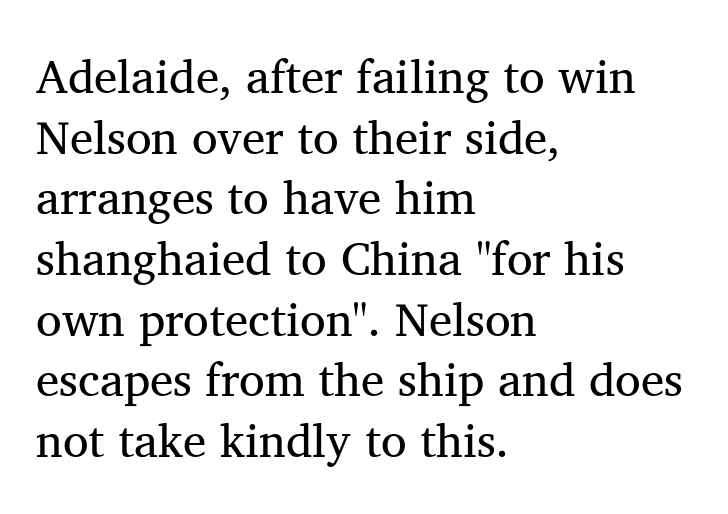
The image shows 47 px regular-weight serif type, upright; set left-aligned, normal line spacing (1.29x), normal letter spacing, not underlined; medium stroke contrast and a medium x-height.
